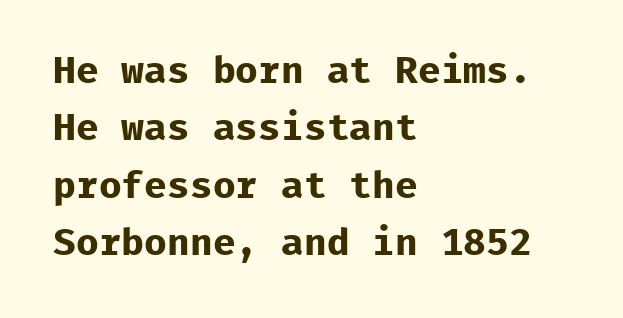
Vertical spacing — default. These lines stack with their left ends in a neat column. Observe the absence of serifs on each vertical stroke in this sample. A clean baseline with only descenders dipping below it. Every character sits straight up, as roman type does.
